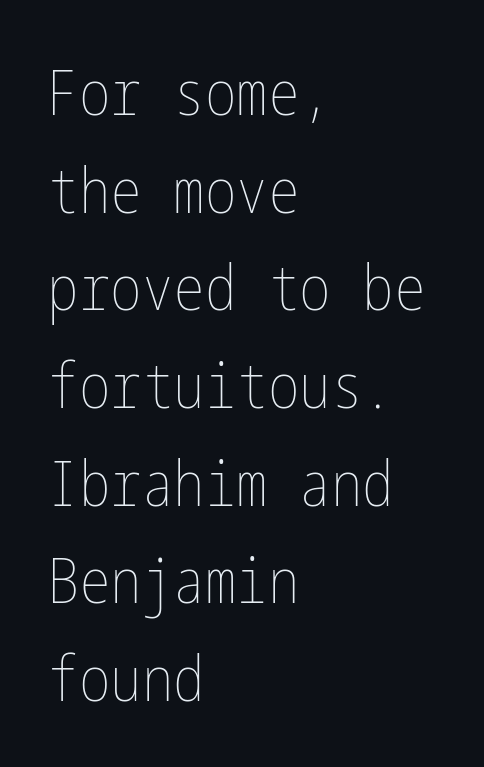
{"italic": "no", "bold": "no", "weight": "thin", "width": "condensed", "stroke_contrast": "low", "x_height": "medium", "underline": "no", "align": "left", "line_spacing": "normal", "line_spacing_ratio": 1.55, "letter_spacing": "normal", "letter_spacing_em": 0.0, "glyph_px": 63}
